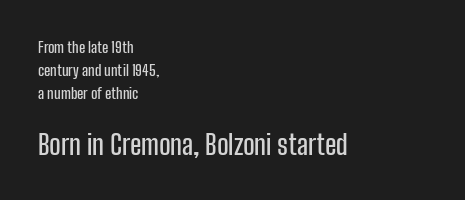
Underline: absent. Style check: upright. Tracking here is standard; glyphs follow each other at the usual distance. Type size steps up from the first block to the second. How would I describe the line gaps? Plain and ordinary.
